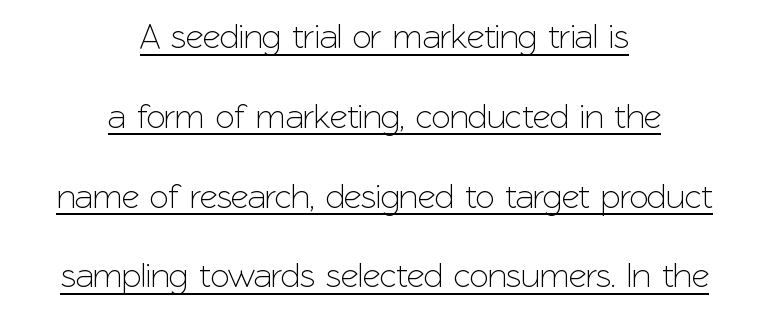
The image shows 35 px sans-serif type, upright; set centered, loose line spacing (2.28x), normal letter spacing, underlined; low stroke contrast and a medium x-height.
